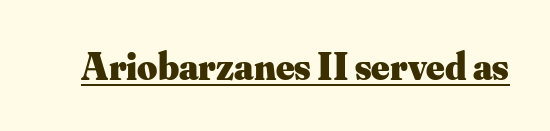
{"serif": "yes", "italic": "no", "bold": "yes", "weight": "heavy", "width": "normal", "stroke_contrast": "medium", "x_height": "small", "monospaced": "no", "underline": "yes", "letter_spacing": "normal", "letter_spacing_em": 0.0, "glyph_px": 39}
